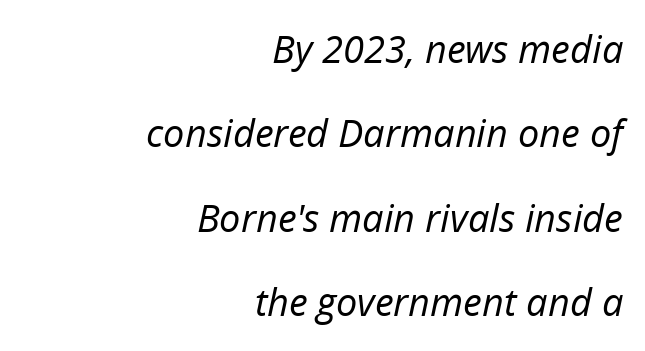
This sample uses an oblique cut, with every glyph tilted off the vertical. The face used here is proportionally spaced, like ordinary book or web type. The paragraph shown leans on its right margin. You could fit nearly another row in the gap between these rows. Honestly, there is no underline to notice here at all.
